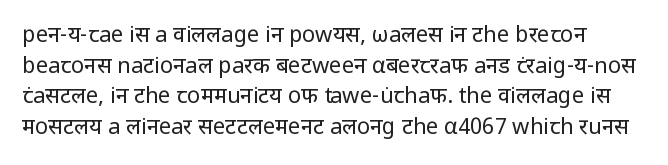
Characters remain perfectly vertical along every line. Is the type heavy? It reads as light-to-regular instead. Descender tails drop into unmarked territory. Evenly set lines give the paragraph a standard silhouette.
